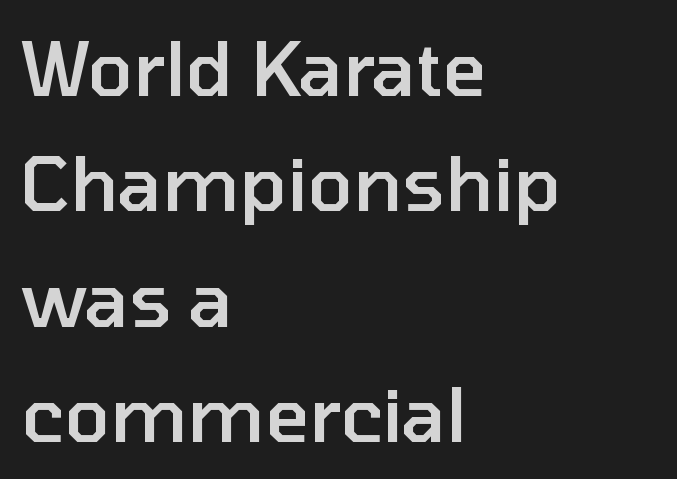
{"serif": "no", "italic": "no", "bold": "semi", "weight": "semibold", "width": "normal", "stroke_contrast": "low", "x_height": "medium", "monospaced": "no", "underline": "no", "align": "left", "line_spacing": "normal", "line_spacing_ratio": 1.54, "letter_spacing": "normal", "letter_spacing_em": 0.0, "glyph_px": 75}
